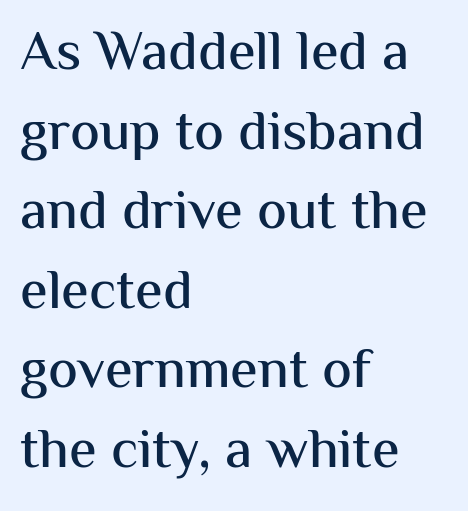
The image shows 56 px sans-serif type, upright; set left-aligned, normal line spacing (1.42x), normal letter spacing, not underlined; medium stroke contrast and a medium x-height.
